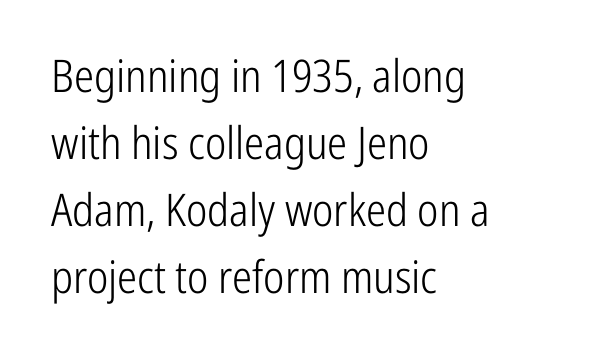
The image shows 45 px light, condensed sans-serif type, upright; set left-aligned, normal line spacing (1.49x), normal letter spacing, not underlined; low stroke contrast and a medium x-height.
